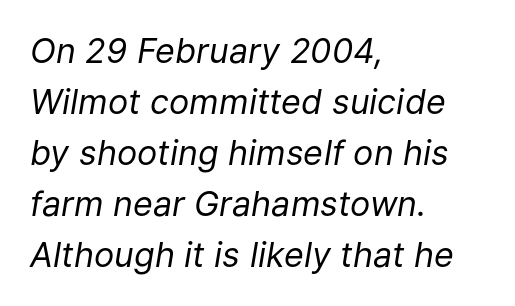
Q: Is the text bold? A: No.
Q: Is the text italic (slanted)? A: Yes, it leans right by about 9 degrees.
Q: Is the text underlined? A: No.
Q: How is the paragraph aligned? A: Left-aligned.
Q: Is the spacing between letters normal or unusually wide? A: Normal.
Q: Is the spacing between lines tight, normal or loose? A: Normal.
Q: Width (condensed, normal, or wide)? A: Normal.
Q: Stroke contrast? A: Low.
Q: x-height? A: Medium.
Q: Monospaced? A: No.
